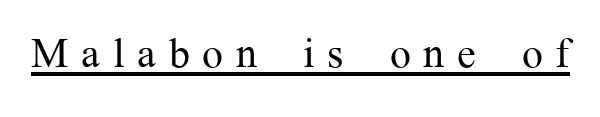
{"serif": "yes", "italic": "no", "bold": "no", "weight": "regular", "width": "normal", "stroke_contrast": "medium", "x_height": "medium", "monospaced": "no", "underline": "yes", "letter_spacing": "wide", "letter_spacing_em": 0.3, "glyph_px": 42}
